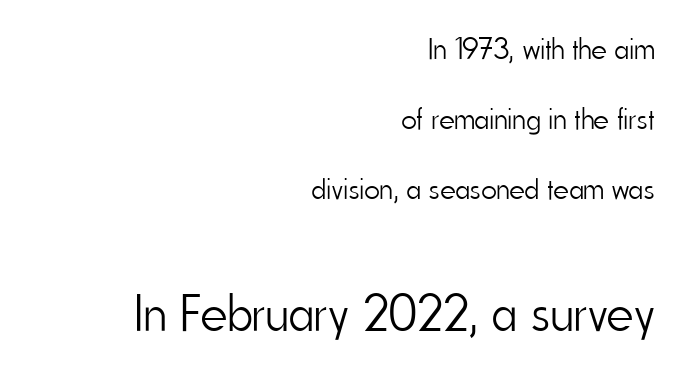
The image shows 52 px light, condensed sans-serif type, upright; set right-aligned, loose line spacing (2.34x), normal letter spacing, not underlined; the second (bottom) block is 1.73x larger; low stroke contrast and a small x-height.
